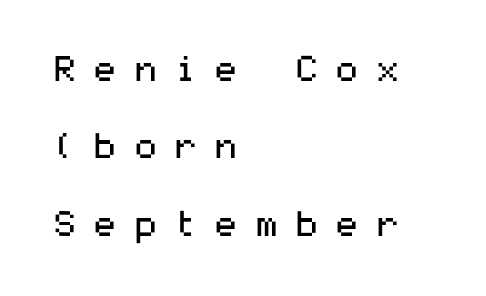
Q: Is the text bold? A: No.
Q: Is the text italic (slanted)? A: No, it is upright.
Q: Is the typeface a serif or a sans-serif typeface? A: Sans-serif.
Q: Is the text underlined? A: No.
Q: How is the paragraph aligned? A: Left-aligned.
Q: Is the spacing between letters normal or unusually wide? A: Unusually wide.
Q: Is the spacing between lines tight, normal or loose? A: Loose.
Q: Width (condensed, normal, or wide)? A: Wide.
Q: Stroke contrast? A: Medium.
Q: x-height? A: Medium.
